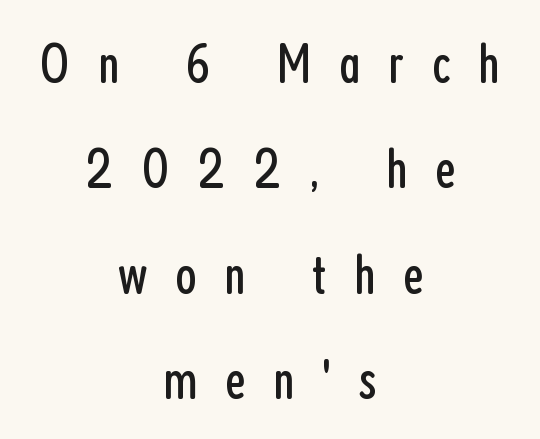
The image shows 56 px regular-weight, condensed sans-serif type, upright; set centered, line spacing 1.88x, unusually wide letter spacing (+0.49 em), not underlined; low stroke contrast and a medium x-height.
